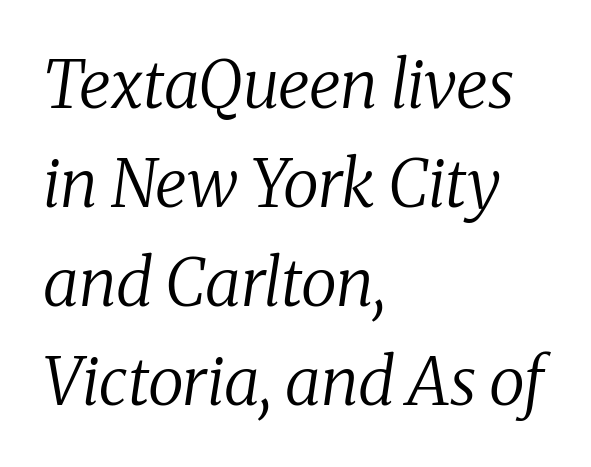
Q: Is the text bold? A: No.
Q: Is the text italic (slanted)? A: Yes, it leans right by about 8 degrees.
Q: Is the typeface a serif or a sans-serif typeface? A: Serif.
Q: Is the text underlined? A: No.
Q: How is the paragraph aligned? A: Left-aligned.
Q: Is the spacing between letters normal or unusually wide? A: Normal.
Q: Is the spacing between lines tight, normal or loose? A: Normal.
Q: Width (condensed, normal, or wide)? A: Normal.
Q: Stroke contrast? A: Medium.
Q: x-height? A: Medium.
Q: Monospaced? A: No.
